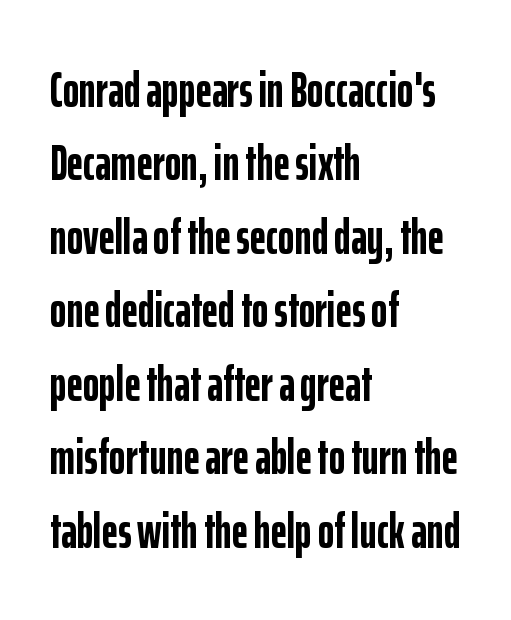
{"serif": "no", "italic": "no", "bold": "yes", "weight": "semibold", "width": "condensed", "stroke_contrast": "low", "x_height": "medium", "monospaced": "no", "underline": "no", "align": "left", "line_spacing": "normal", "line_spacing_ratio": 1.47, "letter_spacing": "normal", "letter_spacing_em": 0.0, "glyph_px": 50}
